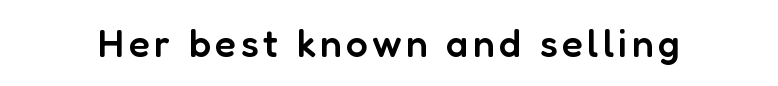
The image shows 39 px semibold sans-serif type, upright; set not underlined; low stroke contrast and a medium x-height.
